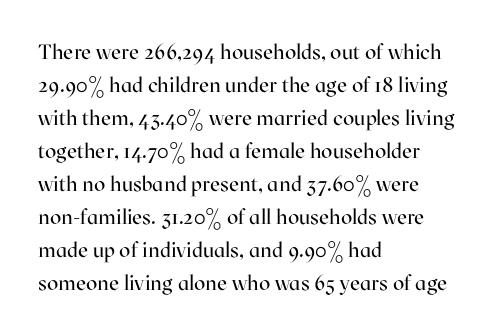
{"italic": "no", "bold": "no", "underline": "no", "align": "left", "line_spacing": "normal", "line_spacing_ratio": 1.57, "letter_spacing": "normal", "letter_spacing_em": 0.0, "glyph_px": 21}
